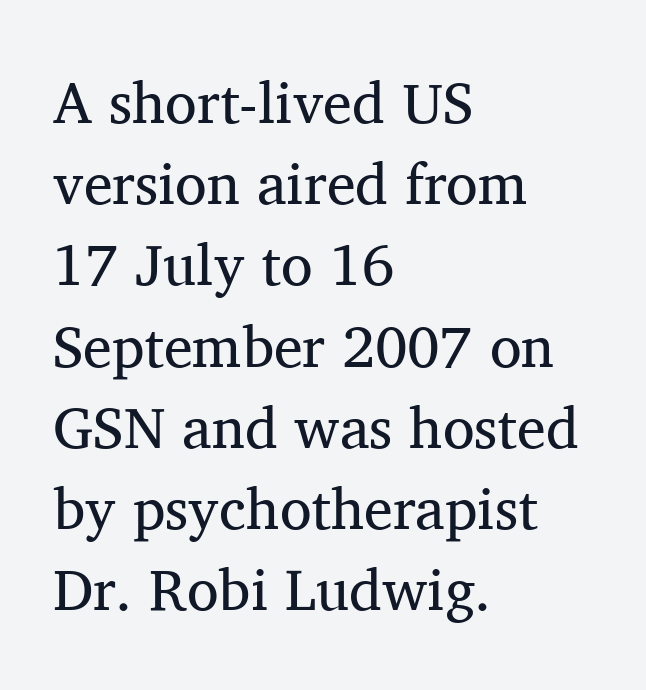
The image shows 58 px regular-weight serif type, upright; set left-aligned, normal line spacing (1.4x), normal letter spacing, not underlined; medium stroke contrast and a medium x-height.
